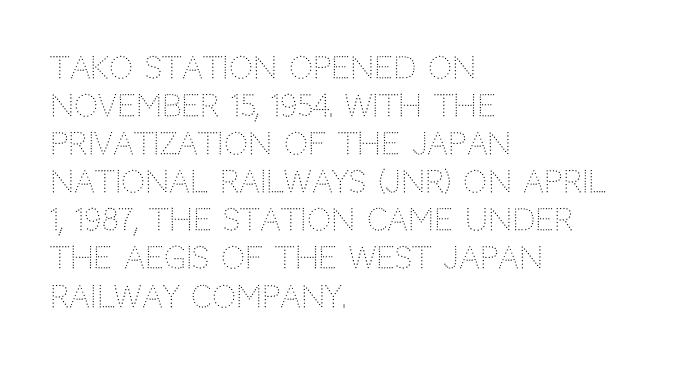
Does the leading feel generous? No, just average. The weight tops out at a normal text grade. The passage shown is typed in a proportional face where columns would drift. Typeset ragged right — the left edge is the straight one. Characters follow at the spacing the type designer built in.
